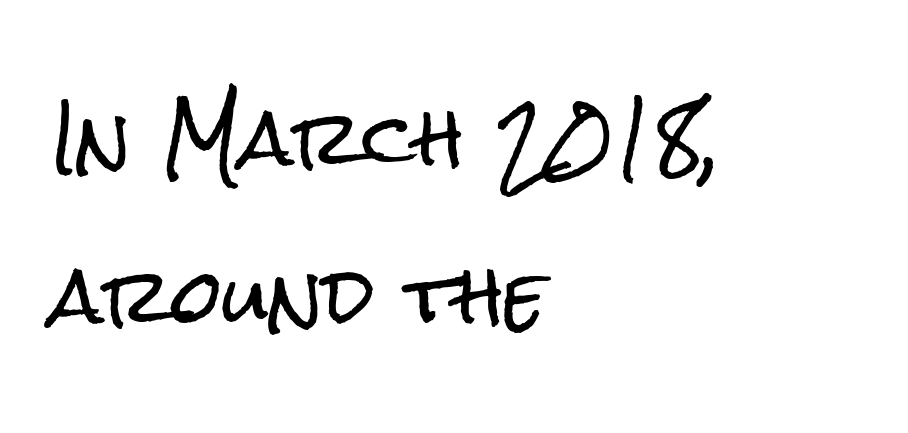
{"serif": "no", "italic": "no", "width": "condensed", "stroke_contrast": "low", "x_height": "medium", "monospaced": "no", "underline": "no", "align": "left", "line_spacing": "loose", "line_spacing_ratio": 2.16, "letter_spacing": "normal", "letter_spacing_em": 0.0, "glyph_px": 73}
